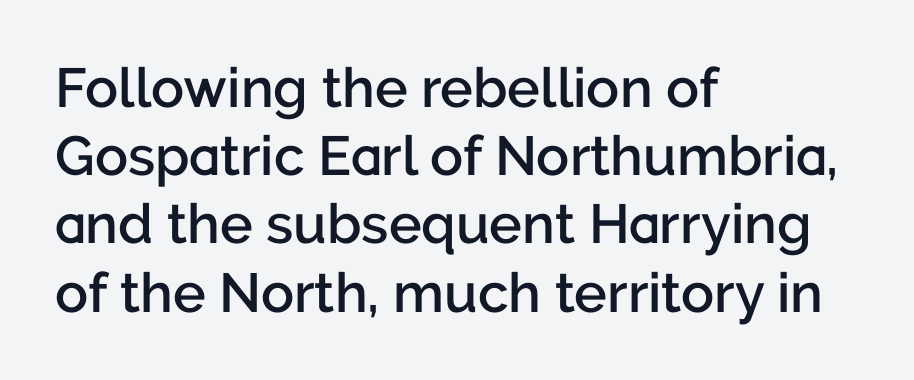
The image shows 55 px semibold sans-serif type, upright; set left-aligned, line spacing 1.24x, normal letter spacing, not underlined; low stroke contrast and a medium x-height.
